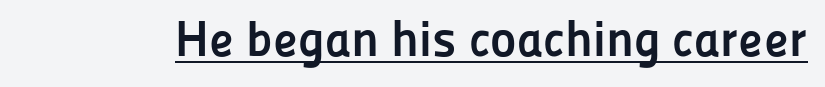
Q: Is the text bold? A: Yes.
Q: Is the text italic (slanted)? A: No, it is upright.
Q: Is the typeface a serif or a sans-serif typeface? A: Sans-serif.
Q: Is the text underlined? A: Yes.
Q: Is the spacing between letters normal or unusually wide? A: Normal.
Q: Width (condensed, normal, or wide)? A: Normal.
Q: Stroke contrast? A: Low.
Q: x-height? A: Medium.
Q: Monospaced? A: No.
